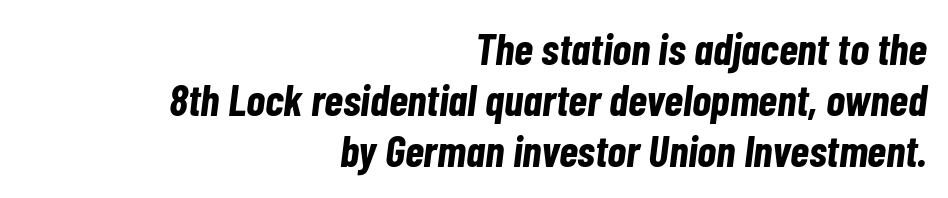
{"italic": "yes", "lean": "right", "slant_degrees": 7, "bold": "yes", "weight": "bold", "width": "condensed", "stroke_contrast": "low", "x_height": "medium", "monospaced": "no", "underline": "no", "align": "right", "line_spacing_ratio": 1.16, "letter_spacing": "normal", "letter_spacing_em": 0.0, "glyph_px": 44}
